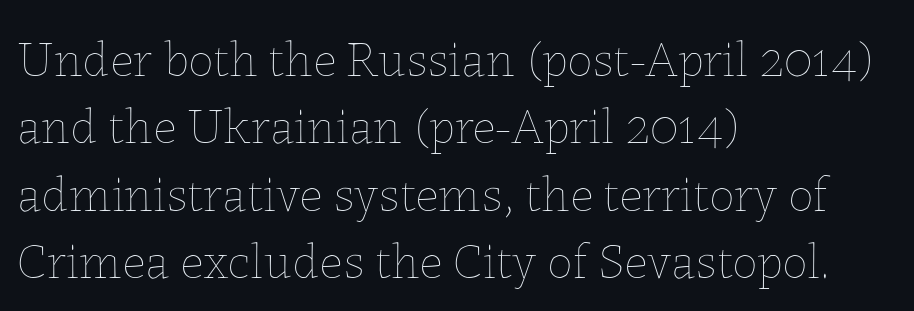
Q: Is the text bold? A: No.
Q: Is the text italic (slanted)? A: No, it is upright.
Q: Is the text underlined? A: No.
Q: How is the paragraph aligned? A: Left-aligned.
Q: Is the spacing between letters normal or unusually wide? A: Normal.
Q: Is the spacing between lines tight, normal or loose? A: Normal.
Q: Width (condensed, normal, or wide)? A: Normal.
Q: Stroke contrast? A: Low.
Q: x-height? A: Medium.
Q: Monospaced? A: No.
